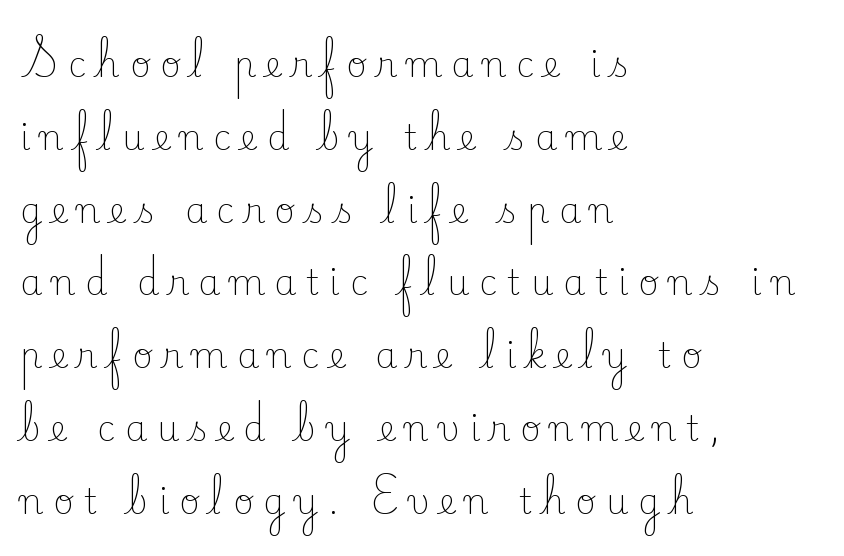
Letters rest on an invisible, unmarked baseline. Spacing verdict: proportional, widths tailored to each character. Stroke mass is kept to a normal reading level or below. The lettering holds an erect, upright posture throughout. If you drew a ruler down the left edge, every line would touch it.
